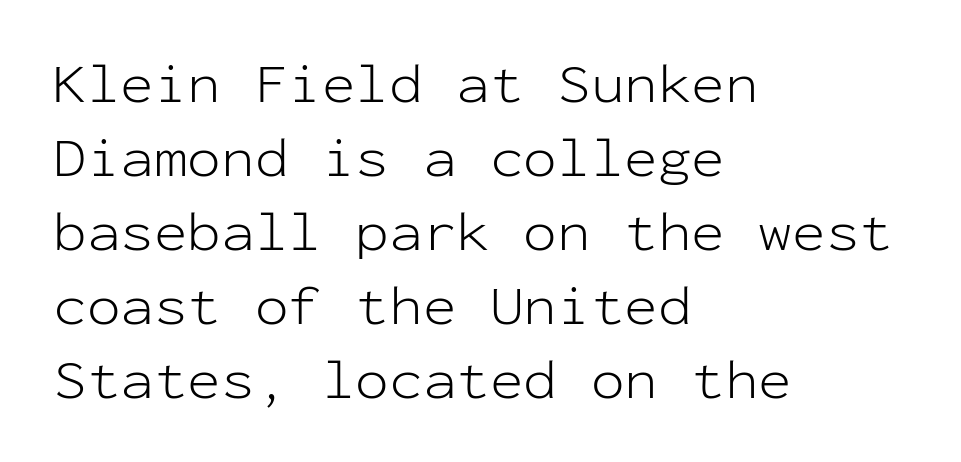
Quick note: underline off. Each letter, wide or thin by design, is forced into the same width here. A typesetter would call this zero additional tracking. Which margin do the lines hug? The left one — the right edge is uneven.
